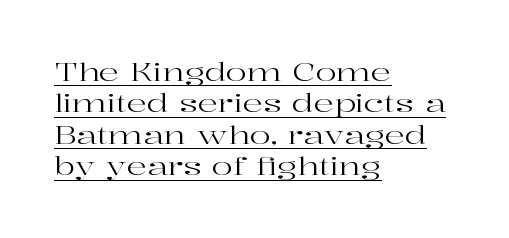
These lines keep a tight, regular rhythm from letter to letter. When letters stand straight like this, we call the style roman or upright. The block of text has a typical density, with ordinary space between rows. Each stroke keeps to a modest, everyday thickness or less. In CSS terms this would be text-align: left. Glance below the letters and you will spot a drawn line.
